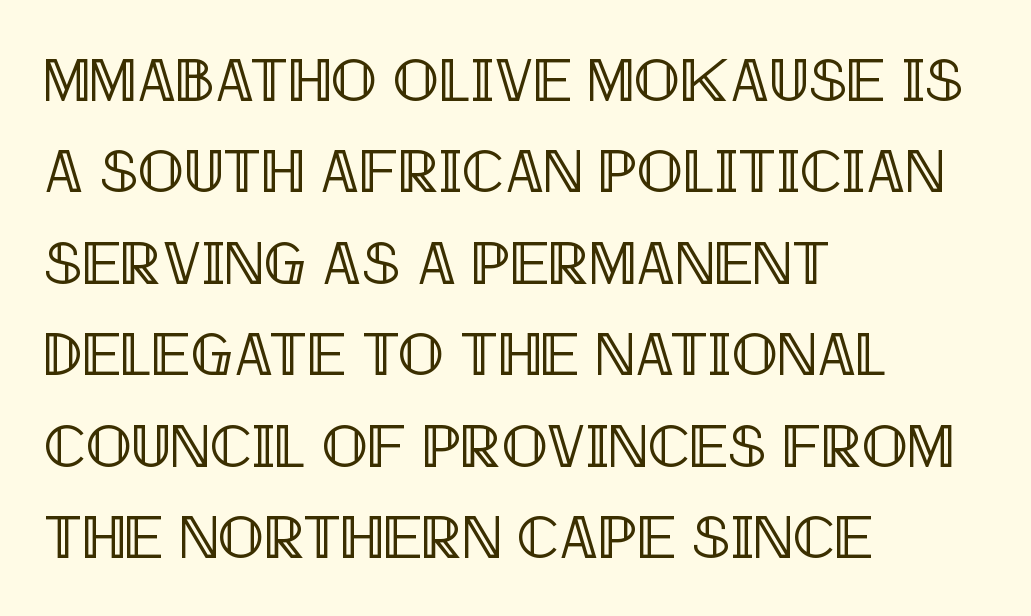
{"italic": "no", "width": "condensed", "x_height": "large", "monospaced": "no", "underline": "no", "align": "left", "line_spacing": "normal", "line_spacing_ratio": 1.5, "letter_spacing": "normal", "letter_spacing_em": 0.0, "glyph_px": 61}
